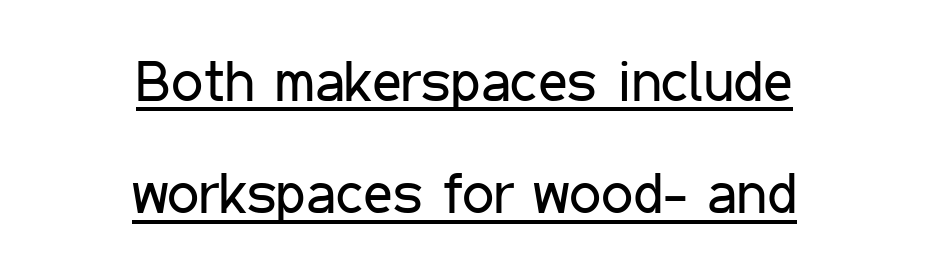
The image shows 57 px regular-weight, condensed sans-serif type, upright; set centered, loose line spacing (1.97x), normal letter spacing, underlined; low stroke contrast and a medium x-height.
